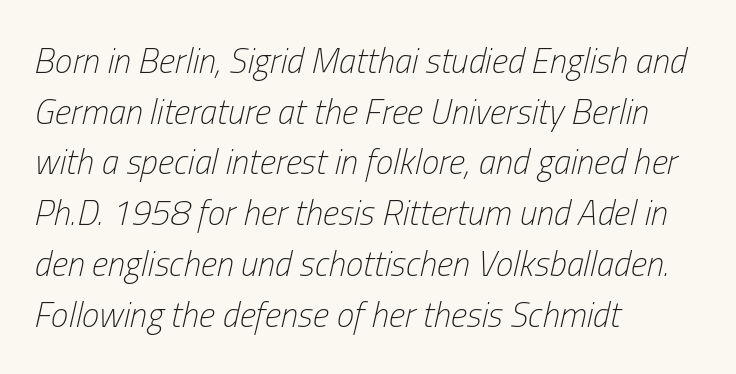
This sample uses an oblique cut, with every glyph tilted off the vertical. A typesetter would call this leading conventional body-copy spacing. Letters rest on an invisible, unmarked baseline. Looks like regular typesetting: each glyph gets only the width it needs.
